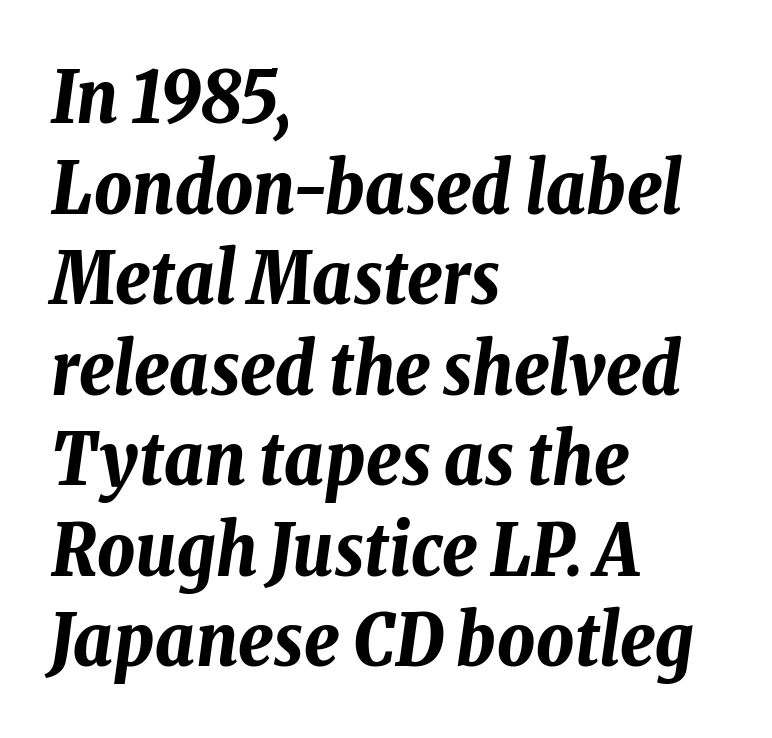
Q: Is the text bold? A: Yes.
Q: Is the text italic (slanted)? A: Yes, it leans right by about 8 degrees.
Q: Is the text underlined? A: No.
Q: How is the paragraph aligned? A: Left-aligned.
Q: Is the spacing between letters normal or unusually wide? A: Normal.
Q: Width (condensed, normal, or wide)? A: Condensed.
Q: Stroke contrast? A: Low.
Q: x-height? A: Medium.
Q: Monospaced? A: No.
